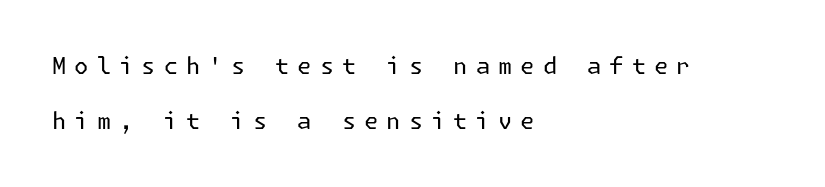
{"italic": "no", "bold": "no", "underline": "no", "align": "left", "line_spacing": "loose", "line_spacing_ratio": 2.4, "letter_spacing": "wide", "letter_spacing_em": 0.35, "glyph_px": 23}
